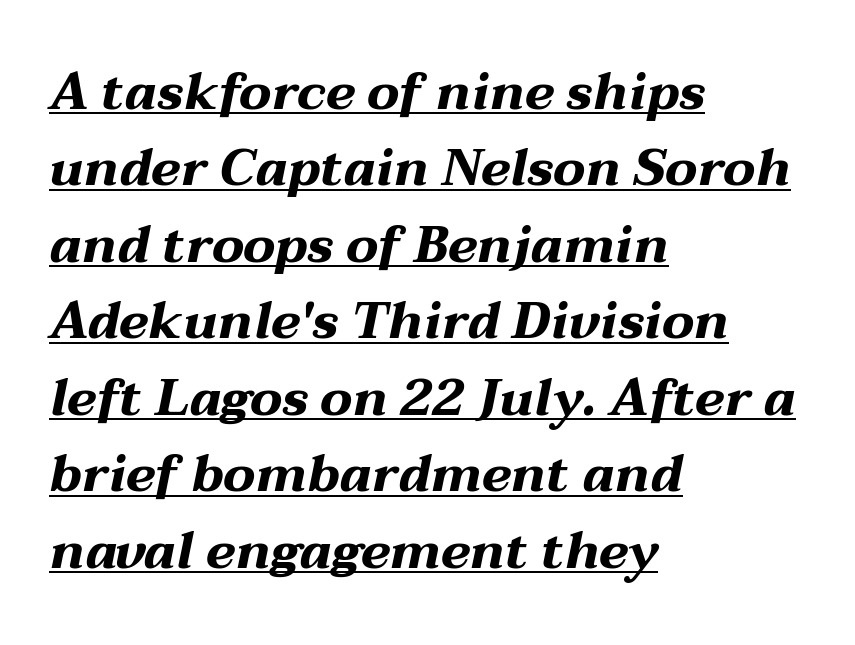
The image shows 51 px bold, wide type, italic (leaning right); set left-aligned, normal line spacing (1.5x), normal letter spacing, underlined; medium stroke contrast and a medium x-height.
